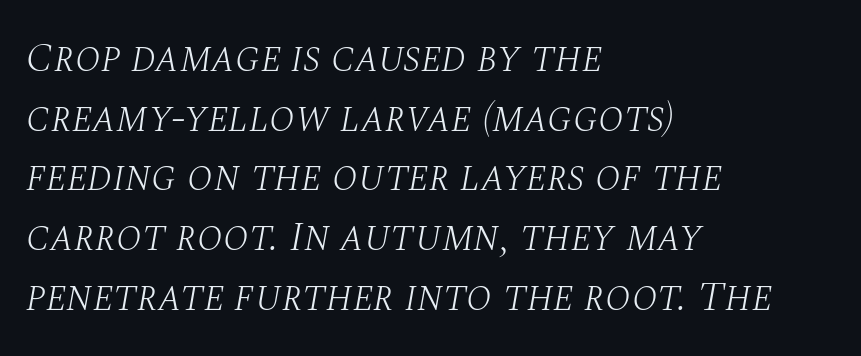
The image shows 42 px light serif type, italic (leaning right); set left-aligned, normal line spacing (1.42x), normal letter spacing, not underlined; medium stroke contrast and a large x-height.
